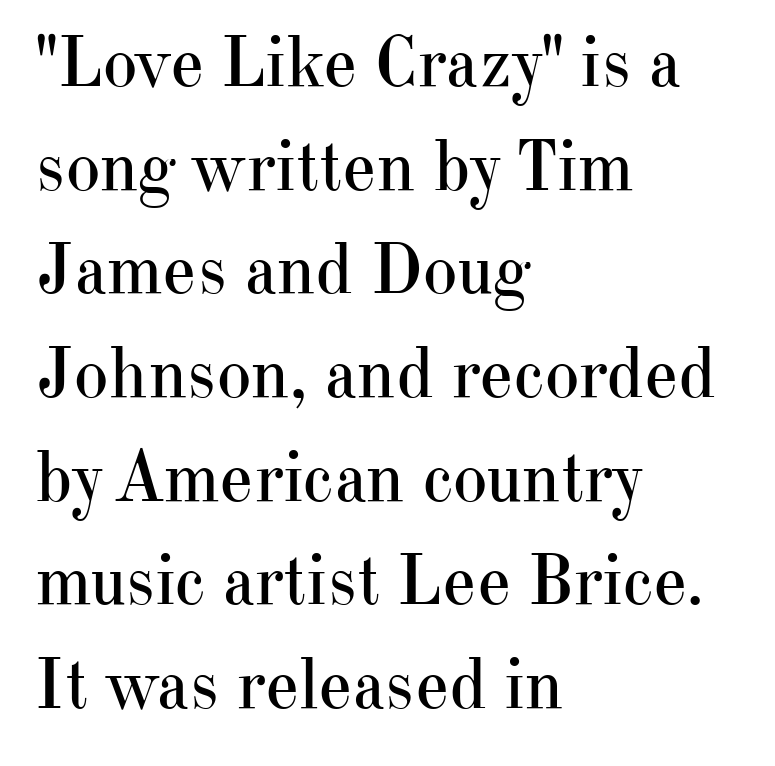
Q: Is the text bold? A: No.
Q: Is the text italic (slanted)? A: No, it is upright.
Q: Is the typeface a serif or a sans-serif typeface? A: Serif.
Q: Is the text underlined? A: No.
Q: How is the paragraph aligned? A: Left-aligned.
Q: Is the spacing between letters normal or unusually wide? A: Normal.
Q: Is the spacing between lines tight, normal or loose? A: Normal.
Q: Width (condensed, normal, or wide)? A: Normal.
Q: Stroke contrast? A: High.
Q: x-height? A: Small.
Q: Monospaced? A: No.
